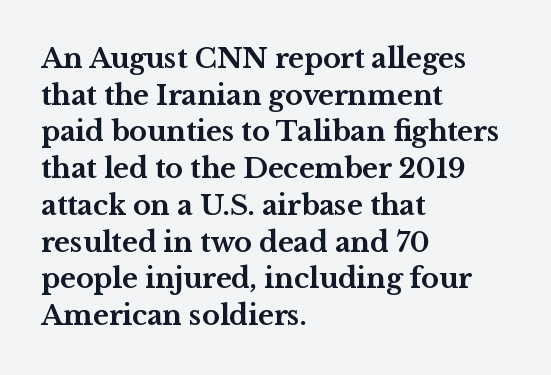
{"italic": "no", "bold": "yes", "underline": "no", "align": "left", "line_spacing": "normal", "line_spacing_ratio": 1.36, "letter_spacing": "normal", "letter_spacing_em": 0.0, "glyph_px": 27}
